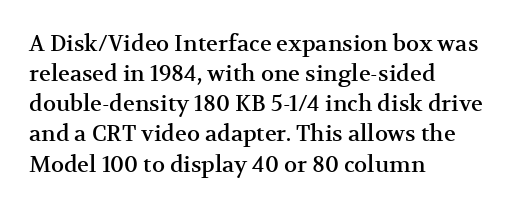
{"italic": "no", "underline": "no", "align": "left", "line_spacing": "normal", "line_spacing_ratio": 1.37, "letter_spacing": "normal", "letter_spacing_em": 0.0, "glyph_px": 22}
